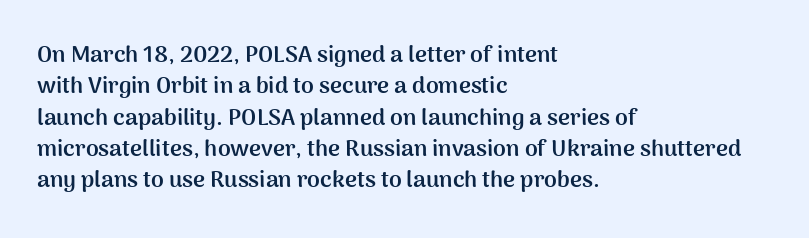
{"italic": "no", "bold": "yes", "underline": "no", "align": "left", "line_spacing": "normal", "line_spacing_ratio": 1.36, "letter_spacing": "normal", "letter_spacing_em": 0.0, "glyph_px": 23}
